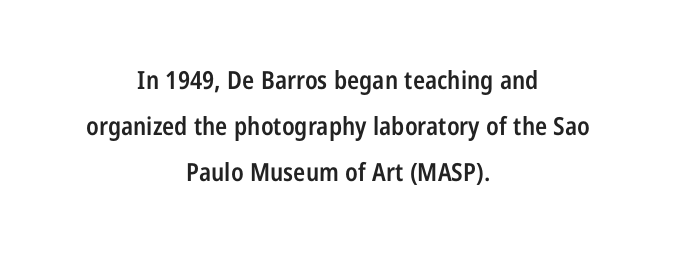
{"italic": "no", "bold": "semi", "underline": "no", "align": "center", "line_spacing_ratio": 1.85, "letter_spacing": "normal", "letter_spacing_em": 0.0, "glyph_px": 25}
